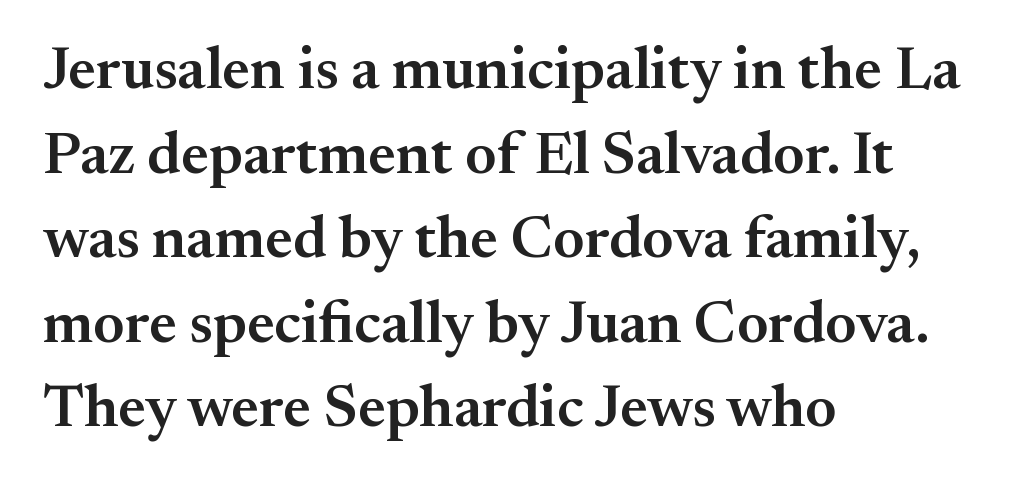
Q: Is the text bold? A: Semi-bold.
Q: Is the text italic (slanted)? A: No, it is upright.
Q: Is the typeface a serif or a sans-serif typeface? A: Serif.
Q: Is the text underlined? A: No.
Q: How is the paragraph aligned? A: Left-aligned.
Q: Is the spacing between letters normal or unusually wide? A: Normal.
Q: Is the spacing between lines tight, normal or loose? A: Normal.
Q: Width (condensed, normal, or wide)? A: Normal.
Q: Stroke contrast? A: Medium.
Q: x-height? A: Small.
Q: Monospaced? A: No.
